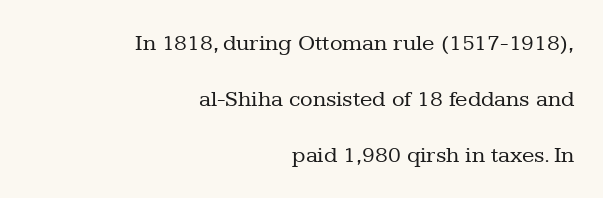
Letter spacing: default. Clear beneath every line of the passage. No letter is thick-stroked: the sample isn't bold. This block would shrink considerably if given ordinary leading; it's expanded now. Leftover space on each line is placed entirely before the opening word. In terms of posture, this sample is upright.
